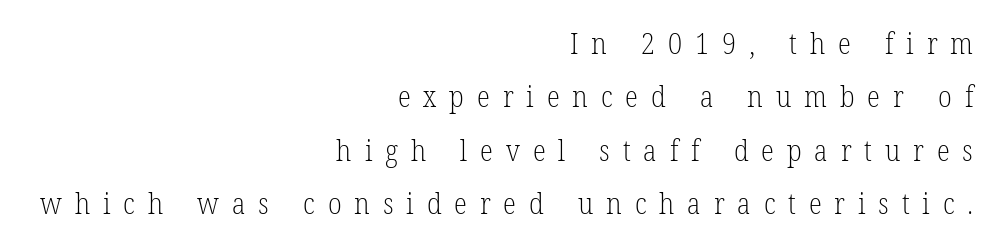
Students, note that the glyphs here are deliberately spaced far apart. Ascenders rise straight up at ninety degrees. Stem width sits at or under what a default text font uses. This sample is right-justified, so line beginnings fall wherever the words allow.
